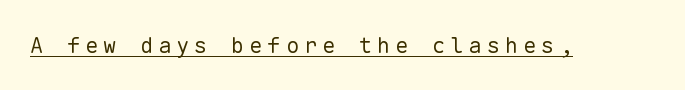
Q: Is the text bold? A: No.
Q: Is the text italic (slanted)? A: No, it is upright.
Q: Is the text underlined? A: Yes.
Q: Is the spacing between letters normal or unusually wide? A: Unusually wide.
